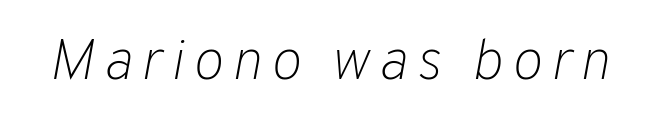
{"italic": "yes", "lean": "right", "slant_degrees": 10, "bold": "no", "weight": "light", "width": "normal", "stroke_contrast": "low", "x_height": "medium", "monospaced": "no", "underline": "no", "glyph_px": 58}
